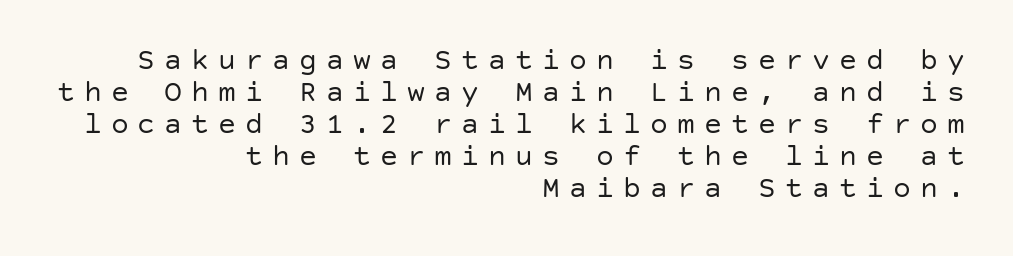
The zone under the glyphs is completely vacant. Baseline-to-baseline distance is barely more than the letter height. Glyph-to-glyph distance is far greater than everyday printed text. Ordinary non-slanted type is in use. Does the type have serifs? No, each stem ends abruptly. No heavy texture on the line: the type isn't bold.
